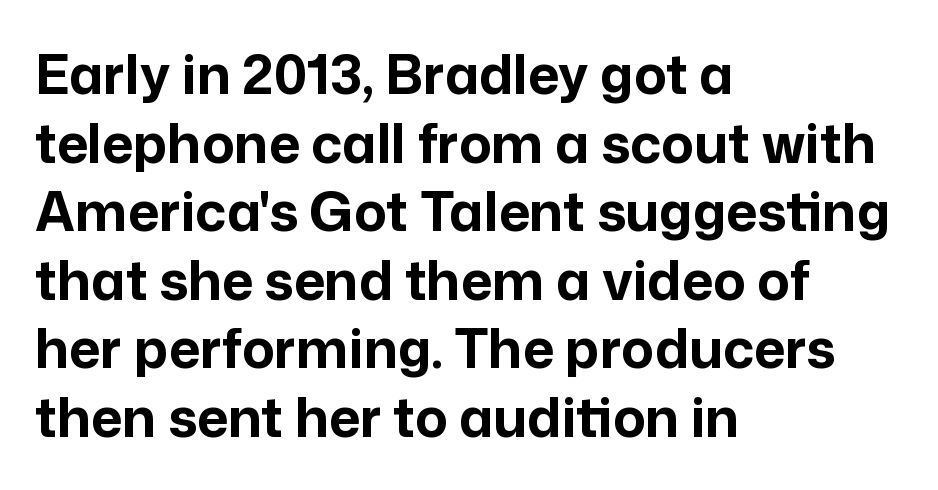
The image shows 54 px bold sans-serif type, upright; set left-aligned, normal line spacing (1.27x), normal letter spacing, not underlined; low stroke contrast and a medium x-height.
